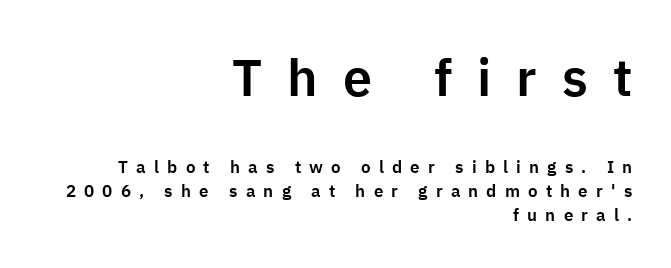
Each line ends at the same right margin while the left side varies. Letterform terminals end flat and unadorned throughout the passage. The lettering holds an erect, upright posture throughout. The face used here is proportionally spaced, like ordinary book or web type. Look at the tracking — it's clearly loosened, letters drifting apart. The passage shown stacks its lines at a standard gap.
